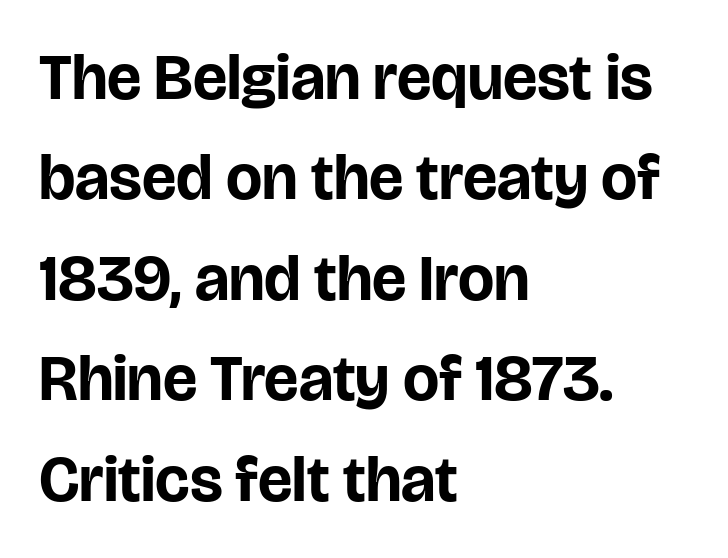
Q: Is the text bold? A: Yes.
Q: Is the text italic (slanted)? A: No, it is upright.
Q: Is the typeface a serif or a sans-serif typeface? A: Sans-serif.
Q: Is the text underlined? A: No.
Q: How is the paragraph aligned? A: Left-aligned.
Q: Is the spacing between letters normal or unusually wide? A: Normal.
Q: Is the spacing between lines tight, normal or loose? A: Normal.
Q: Width (condensed, normal, or wide)? A: Normal.
Q: Stroke contrast? A: Low.
Q: x-height? A: Large.
Q: Monospaced? A: No.
